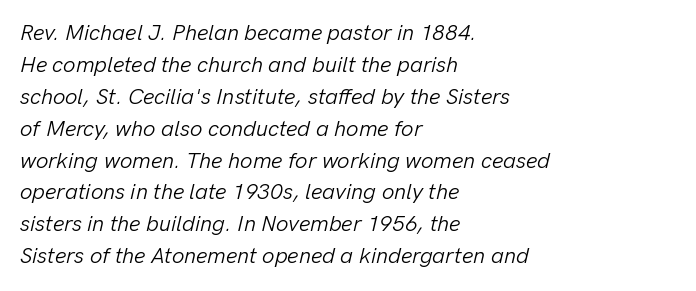
Bold? No — there's no thickening of the strokes. Does the copy run flush right? No — it runs flush left. The passage shown has conventional tracking throughout. A bare baseline throughout the passage.
